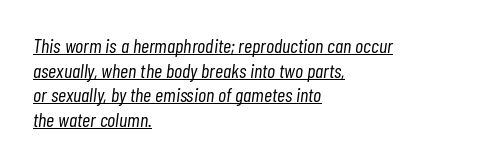
You can tell it's italic because the verticals aren't actually vertical. Weight: in the light-to-regular range. The text block is weighted toward the left margin, trailing off unevenly rightward. Has an underline been added? It has. Nothing unusual about the tracking: characters are spaced as the font intends.
